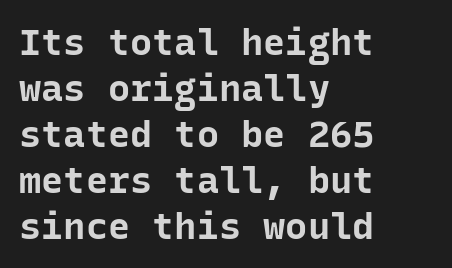
{"serif": "no", "italic": "no", "bold": "yes", "weight": "bold", "width": "normal", "stroke_contrast": "low", "x_height": "medium", "monospaced": "yes", "underline": "no", "align": "left", "line_spacing_ratio": 1.24, "letter_spacing": "normal", "letter_spacing_em": 0.0, "glyph_px": 37}
